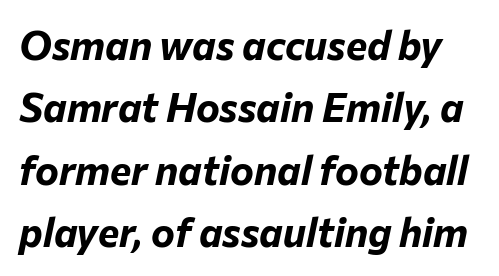
Q: Is the text bold? A: Yes.
Q: Is the text italic (slanted)? A: Yes, it leans right by about 12 degrees.
Q: Is the text underlined? A: No.
Q: Is the spacing between letters normal or unusually wide? A: Normal.
Q: Is the spacing between lines tight, normal or loose? A: Normal.
Q: Width (condensed, normal, or wide)? A: Normal.
Q: Stroke contrast? A: Low.
Q: x-height? A: Medium.
Q: Monospaced? A: No.
